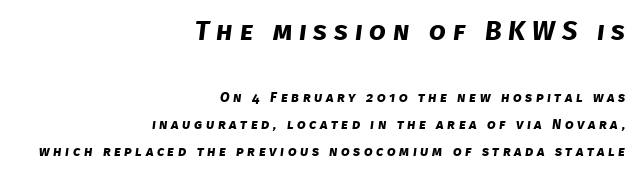
Q: Is the text bold? A: Yes.
Q: Is the text underlined? A: No.
Q: How is the paragraph aligned? A: Right-aligned.
Q: Is the spacing between letters normal or unusually wide? A: Unusually wide.
Q: Is the spacing between lines tight, normal or loose? A: Loose.
Q: Which block of text is set in a larger size, the first (top) or the second (bottom)? A: The first (top) one.
